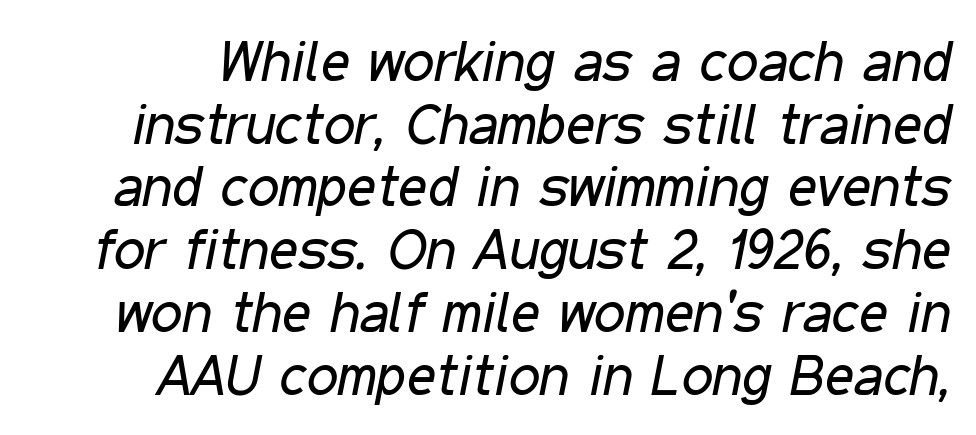
{"italic": "yes", "lean": "right", "slant_degrees": 11, "bold": "no", "weight": "regular", "width": "condensed", "stroke_contrast": "low", "x_height": "medium", "monospaced": "no", "underline": "no", "line_spacing": "tight", "line_spacing_ratio": 1.12, "letter_spacing": "normal", "letter_spacing_em": 0.0, "glyph_px": 56}
